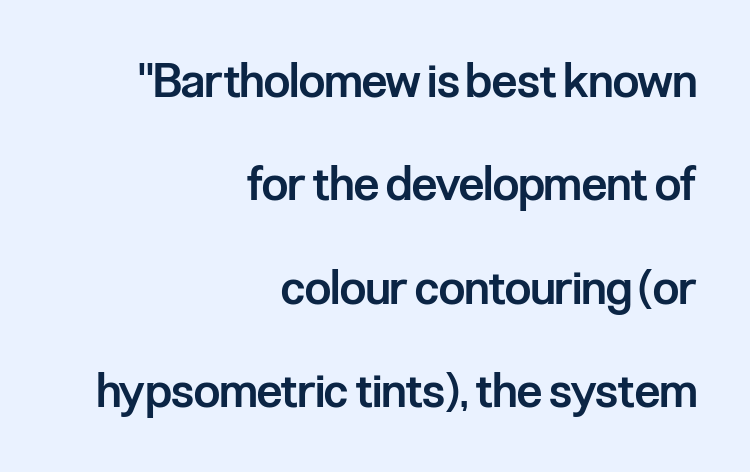
{"serif": "no", "italic": "no", "bold": "semi", "weight": "semibold", "width": "condensed", "stroke_contrast": "low", "x_height": "medium", "monospaced": "no", "underline": "no", "align": "right", "line_spacing": "loose", "line_spacing_ratio": 2.25, "letter_spacing": "normal", "letter_spacing_em": 0.0, "glyph_px": 46}
